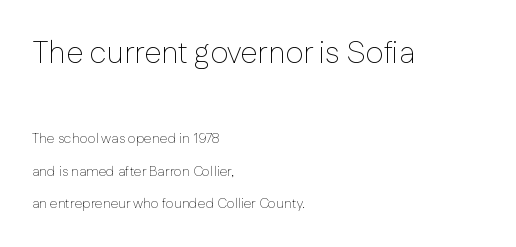
The image shows 31 px thin sans-serif type, upright; set left-aligned, loose line spacing (2.33x), normal letter spacing, not underlined; the first (top) block is 2.21x larger; low stroke contrast and a medium x-height.
